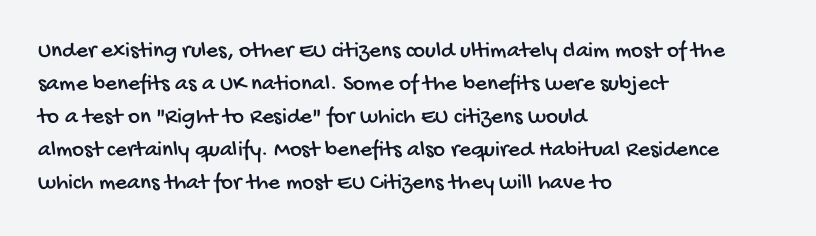
Q: Is the text underlined? A: No.
Q: How is the paragraph aligned? A: Left-aligned.
Q: Is the spacing between letters normal or unusually wide? A: Normal.
Q: Is the spacing between lines tight, normal or loose? A: Normal.
